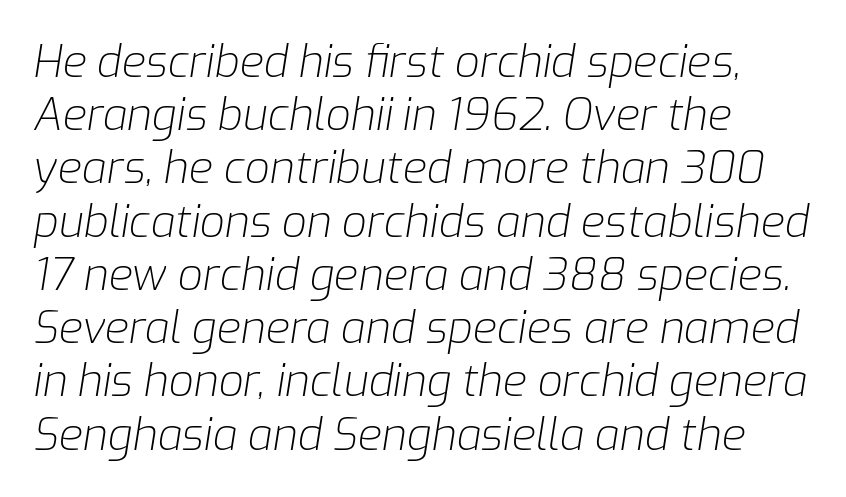
Each letter keeps its own natural width here, so spacing adapts to shape. The font is comparable to plain body text, perhaps lighter. The setting favours the left margin, as ordinary paragraphs usually do. Is the letter spacing exaggerated? No — it looks like the ordinary default. The zone under the glyphs is completely vacant. If you drew a line through each stem, it would be angled.
